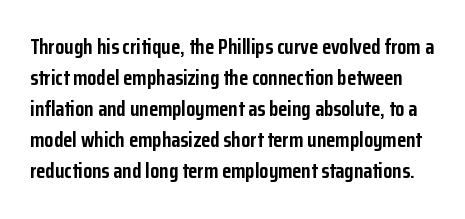
{"italic": "no", "bold": "yes", "underline": "no", "line_spacing": "normal", "line_spacing_ratio": 1.48, "letter_spacing": "normal", "letter_spacing_em": 0.0, "glyph_px": 21}
